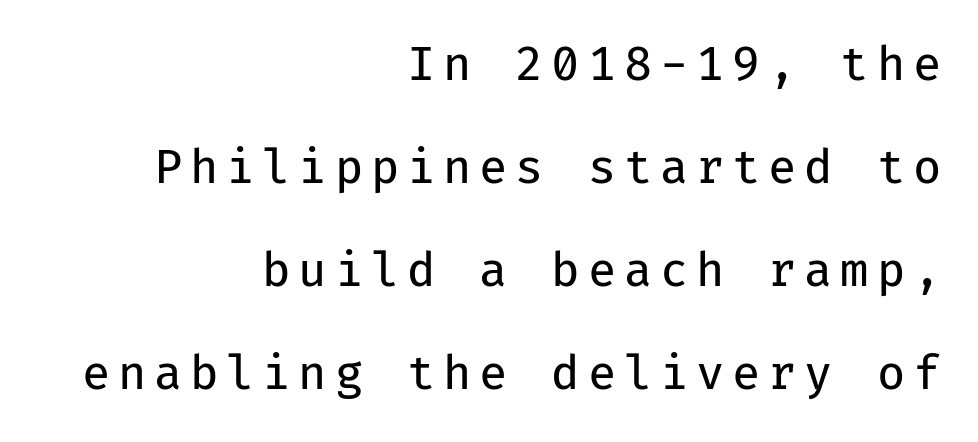
Q: Is the text bold? A: No.
Q: Is the text italic (slanted)? A: No, it is upright.
Q: Is the typeface a serif or a sans-serif typeface? A: Sans-serif.
Q: Is the text underlined? A: No.
Q: How is the paragraph aligned? A: Right-aligned.
Q: Is the spacing between lines tight, normal or loose? A: Loose.
Q: Width (condensed, normal, or wide)? A: Normal.
Q: Stroke contrast? A: Low.
Q: x-height? A: Medium.
Q: Monospaced? A: Yes.
